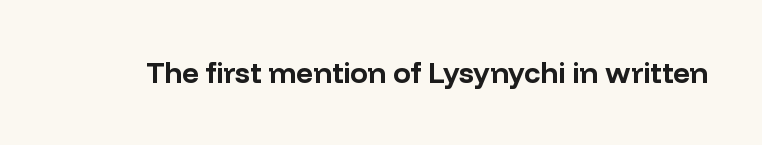
Every stem runs plumb, perpendicular to the baseline. The letters carry no serifs — their stems end cleanly without finishing strokes. The rendering uses natural spacing where letterforms have individual widths. Typographic density is high because the face is bold. Characters follow at the spacing the type designer built in. Any mark beneath the type? The region is blank.
